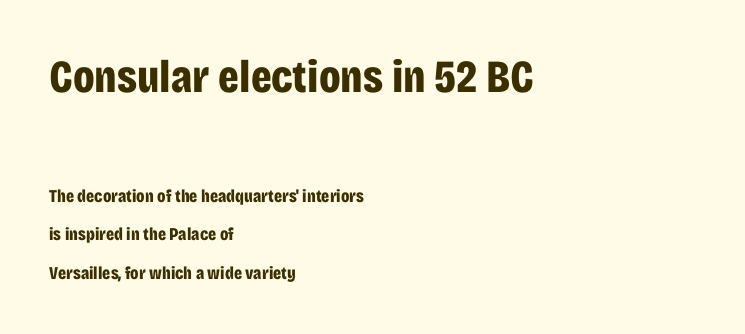
{"serif": "no", "italic": "no", "bold": "yes", "weight": "bold", "width": "condensed", "stroke_contrast": "low", "x_height": "large", "monospaced": "no", "underline": "no", "align": "left", "line_spacing": "loose", "line_spacing_ratio": 2.15, "letter_spacing": "normal", "letter_spacing_em": 0.0, "larger_block": "first", "size_ratio": 2.56, "glyph_px": 46}
